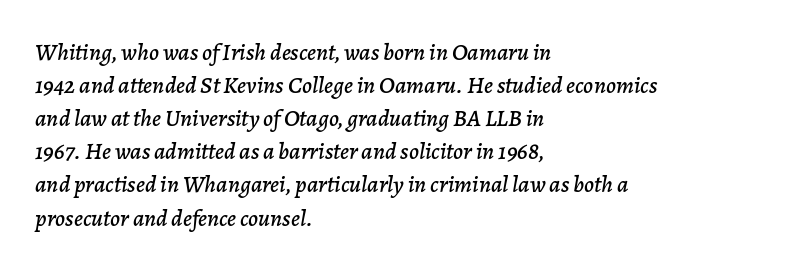
The typesetter chose a ragged-right arrangement here. The horizontal fit of the characters is conventional and even. Line spacing here is normal. The specimen reads as italic at a glance. The area under the type is left untouched.
